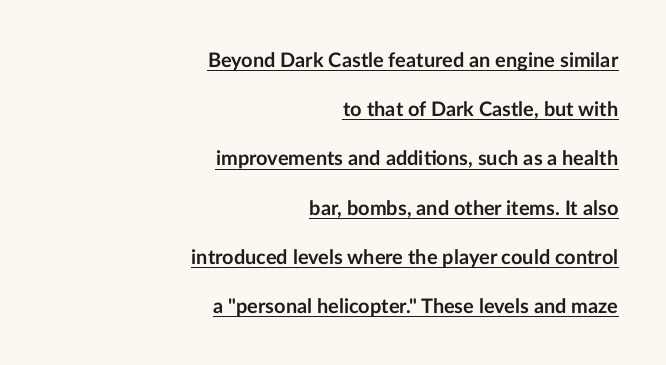
The image shows 20 px bold type, upright; set right-aligned, loose line spacing (2.46x), normal letter spacing, underlined.
